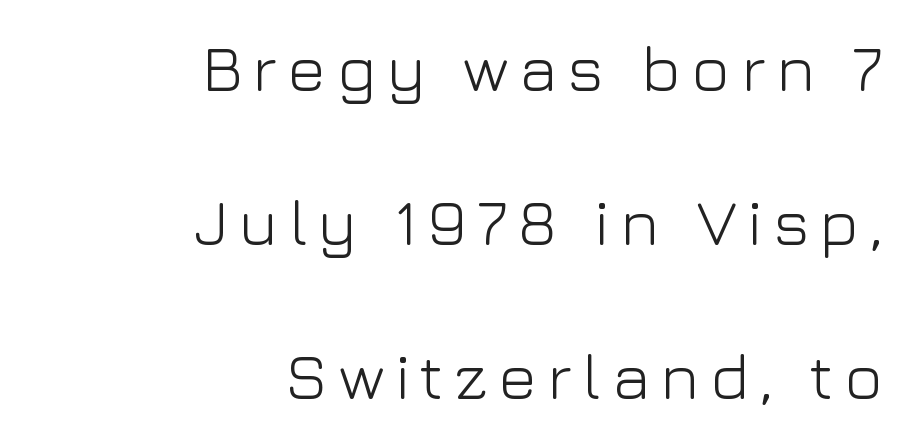
{"serif": "no", "italic": "no", "bold": "no", "weight": "light", "width": "normal", "stroke_contrast": "low", "x_height": "medium", "monospaced": "no", "underline": "no", "align": "right", "line_spacing": "loose", "line_spacing_ratio": 2.37, "glyph_px": 65}
